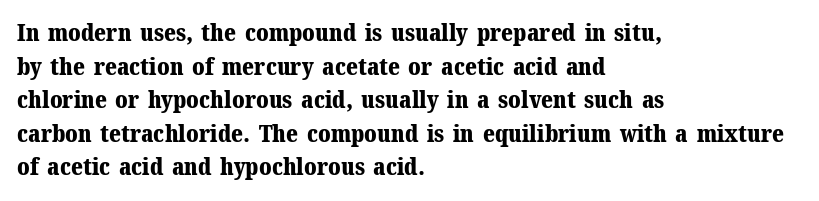
{"italic": "no", "bold": "yes", "underline": "no", "align": "left", "line_spacing": "normal", "line_spacing_ratio": 1.4, "letter_spacing": "normal", "letter_spacing_em": 0.0, "glyph_px": 24}
